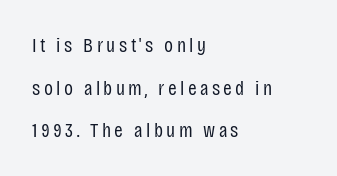
The letters stand upright; this is a roman face. This block would shrink considerably if given ordinary leading; it's expanded now. Teacher's note: observe the even left margin — that is flush-left alignment. Check the space under the baseline: it is left empty.
